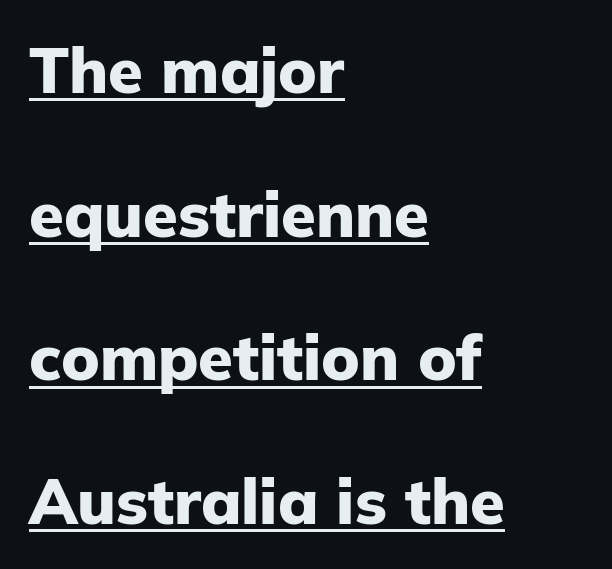
{"serif": "no", "italic": "no", "bold": "yes", "weight": "heavy", "width": "normal", "stroke_contrast": "low", "x_height": "medium", "monospaced": "no", "underline": "yes", "align": "left", "line_spacing": "loose", "line_spacing_ratio": 2.28, "letter_spacing": "normal", "letter_spacing_em": 0.0, "glyph_px": 63}
